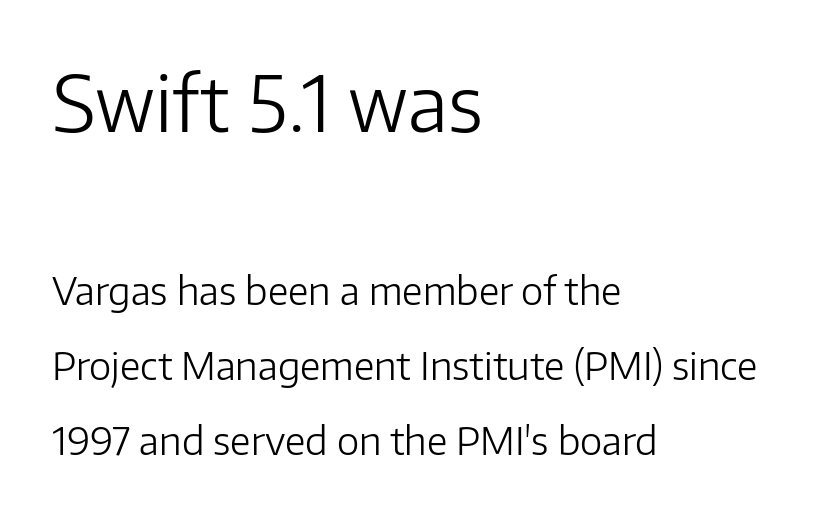
Successive baselines arrive slowly, with a big drop between each. Upright lettering throughout. Is this a fixed-width face? No — the glyphs have proportional, varying widths. The strip under each line holds only bare page.
